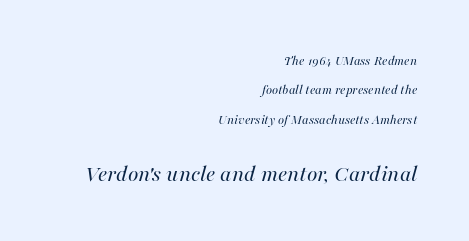
{"italic": "yes", "lean": "right", "slant_degrees": 16, "bold": "no", "underline": "no", "align": "right", "line_spacing": "loose", "line_spacing_ratio": 2.09, "letter_spacing": "normal", "letter_spacing_em": 0.0, "larger_block": "second", "size_ratio": 1.71, "glyph_px": 24}
